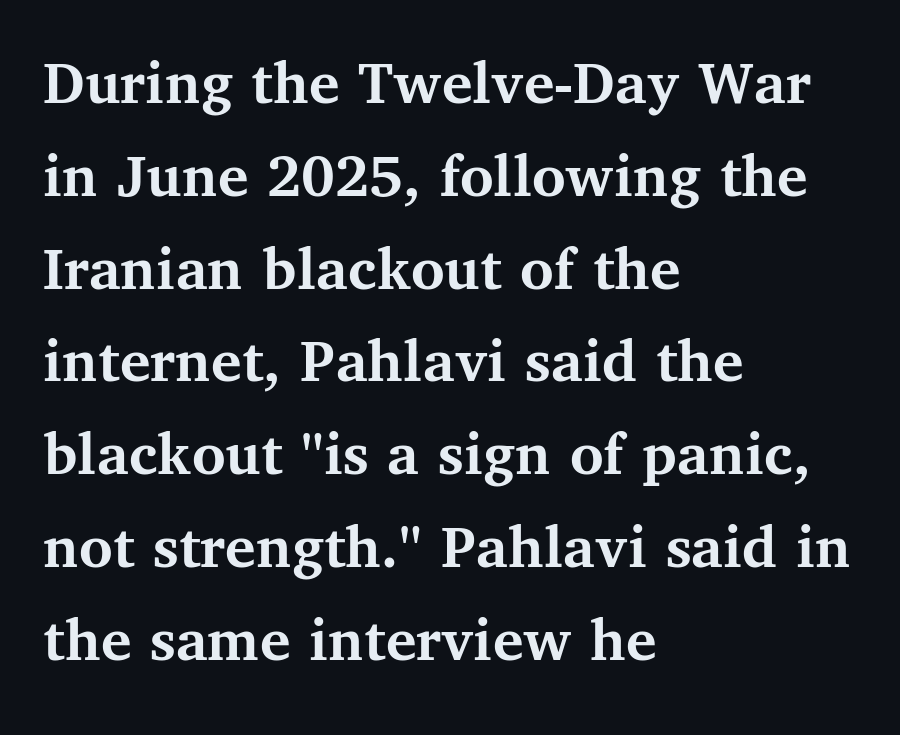
The image shows 64 px semibold serif type, upright; set left-aligned, normal line spacing (1.45x), normal letter spacing, not underlined; medium stroke contrast and a medium x-height.
